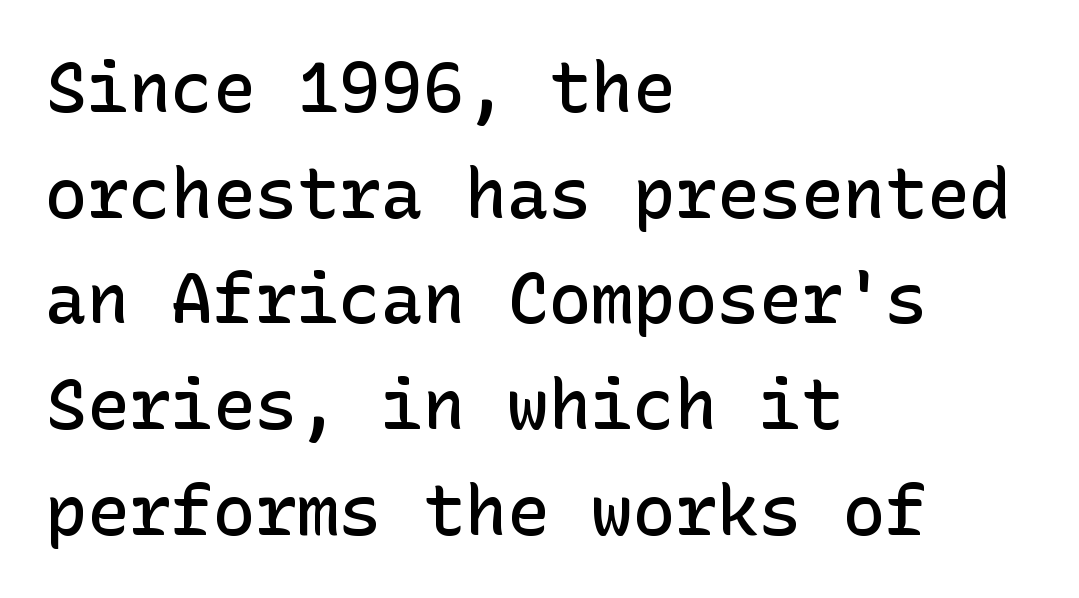
The image shows 70 px semibold sans-serif type, upright; set left-aligned, normal line spacing (1.51x), normal letter spacing, not underlined; low stroke contrast and a medium x-height.
